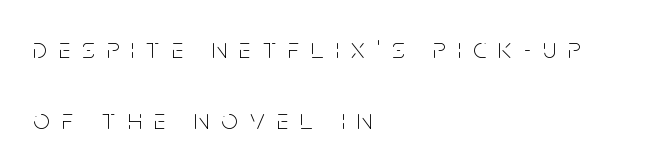
Q: Is the text bold? A: No.
Q: Is the text italic (slanted)? A: No, it is upright.
Q: Is the typeface a serif or a sans-serif typeface? A: Sans-serif.
Q: Is the text underlined? A: No.
Q: How is the paragraph aligned? A: Left-aligned.
Q: Is the spacing between letters normal or unusually wide? A: Unusually wide.
Q: Is the spacing between lines tight, normal or loose? A: Loose.
Q: Width (condensed, normal, or wide)? A: Condensed.
Q: Stroke contrast? A: Low.
Q: x-height? A: Large.
Q: Monospaced? A: No.
